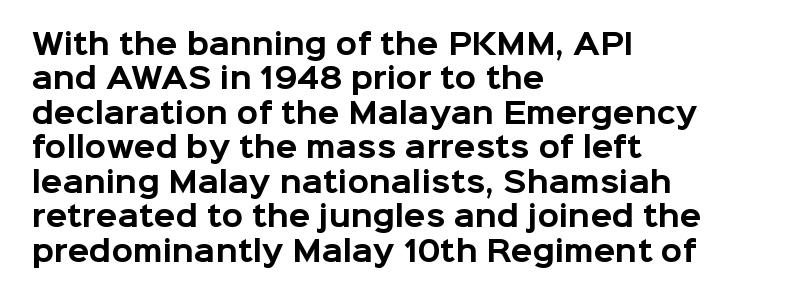
{"serif": "no", "italic": "no", "bold": "yes", "weight": "bold", "width": "normal", "stroke_contrast": "low", "x_height": "medium", "monospaced": "no", "underline": "no", "align": "left", "line_spacing_ratio": 1.23, "letter_spacing": "normal", "letter_spacing_em": 0.0, "glyph_px": 28}
